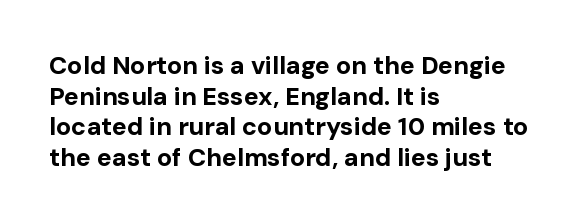
Q: Is the text bold? A: Yes.
Q: Is the text italic (slanted)? A: No, it is upright.
Q: Is the text underlined? A: No.
Q: How is the paragraph aligned? A: Left-aligned.
Q: Is the spacing between letters normal or unusually wide? A: Normal.
